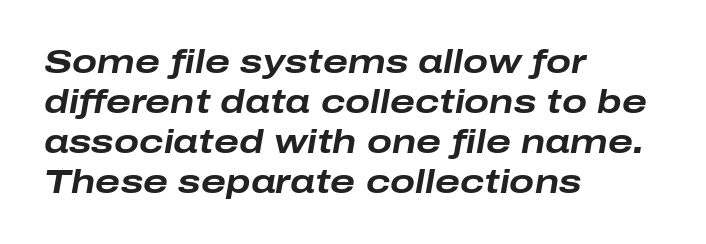
Q: Is the text bold? A: Yes.
Q: Is the text italic (slanted)? A: Yes, it leans right by about 10 degrees.
Q: Is the text underlined? A: No.
Q: How is the paragraph aligned? A: Left-aligned.
Q: Is the spacing between letters normal or unusually wide? A: Normal.
Q: Width (condensed, normal, or wide)? A: Wide.
Q: Stroke contrast? A: Low.
Q: x-height? A: Medium.
Q: Monospaced? A: No.
